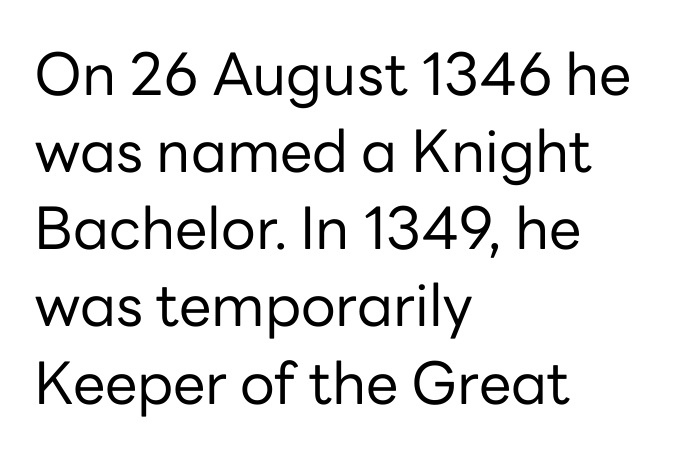
Q: Is the text bold? A: No.
Q: Is the text italic (slanted)? A: No, it is upright.
Q: Is the typeface a serif or a sans-serif typeface? A: Sans-serif.
Q: Is the text underlined? A: No.
Q: How is the paragraph aligned? A: Left-aligned.
Q: Is the spacing between letters normal or unusually wide? A: Normal.
Q: Is the spacing between lines tight, normal or loose? A: Normal.
Q: Width (condensed, normal, or wide)? A: Normal.
Q: Stroke contrast? A: Low.
Q: x-height? A: Medium.
Q: Monospaced? A: No.
